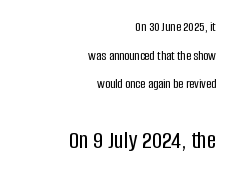
Q: Is the text italic (slanted)? A: No, it is upright.
Q: Is the text underlined? A: No.
Q: How is the paragraph aligned? A: Right-aligned.
Q: Is the spacing between letters normal or unusually wide? A: Normal.
Q: Is the spacing between lines tight, normal or loose? A: Loose.
Q: Which block of text is set in a larger size, the first (top) or the second (bottom)? A: The second (bottom) one.
